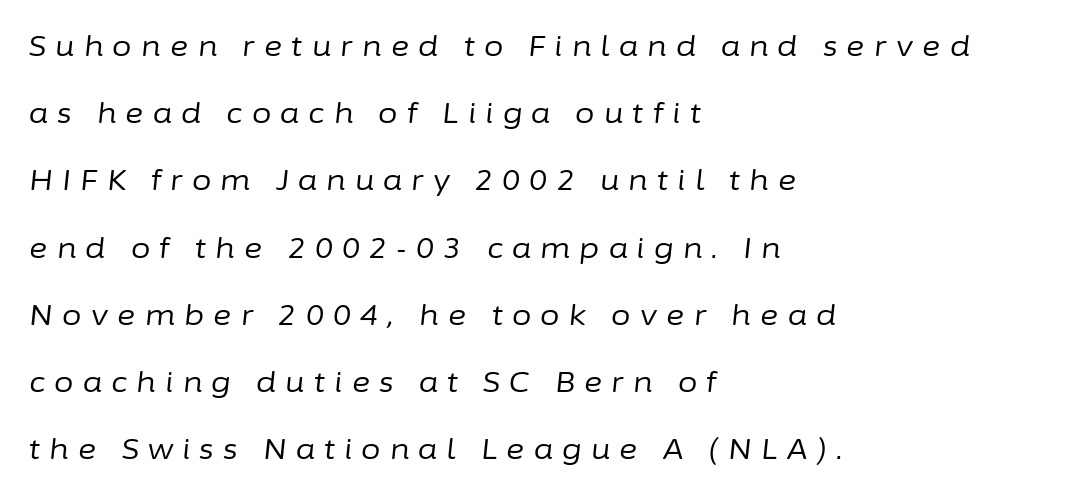
The lines are quadded left. Characters are canted at an angle relative to the baseline's perpendicular. Honestly, the rows look like they've been pulled way apart. The letters advance in unequal steps, a hallmark of proportional type. Is the letter spacing exaggerated? Yes — the characters are pushed far apart. Check the space under the baseline: it is left empty.
